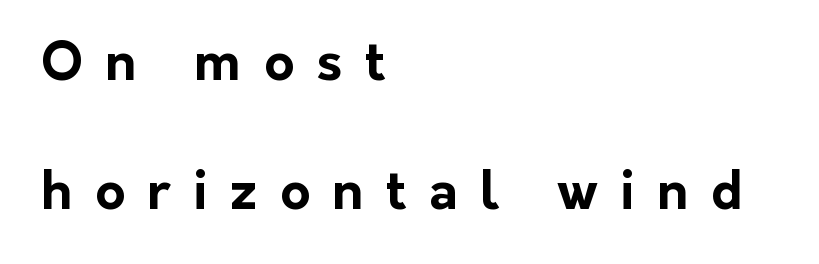
Q: Is the text bold? A: Yes.
Q: Is the text italic (slanted)? A: No, it is upright.
Q: Is the typeface a serif or a sans-serif typeface? A: Sans-serif.
Q: Is the text underlined? A: No.
Q: How is the paragraph aligned? A: Left-aligned.
Q: Is the spacing between letters normal or unusually wide? A: Unusually wide.
Q: Is the spacing between lines tight, normal or loose? A: Loose.
Q: Width (condensed, normal, or wide)? A: Normal.
Q: Stroke contrast? A: Low.
Q: x-height? A: Medium.
Q: Monospaced? A: No.
